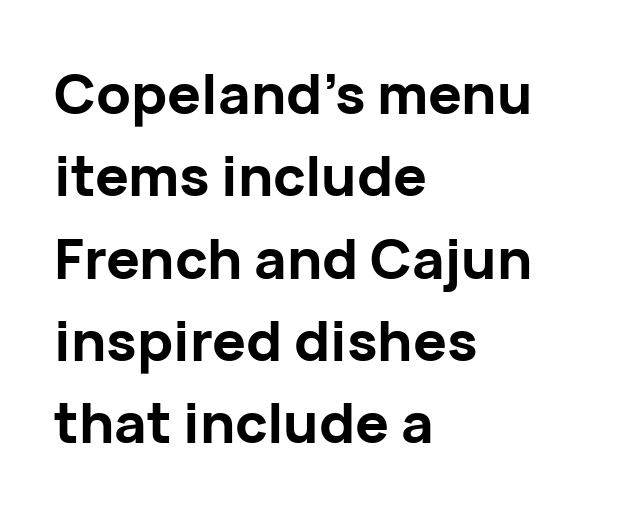
Q: Is the text bold? A: Yes.
Q: Is the text italic (slanted)? A: No, it is upright.
Q: Is the typeface a serif or a sans-serif typeface? A: Sans-serif.
Q: Is the text underlined? A: No.
Q: How is the paragraph aligned? A: Left-aligned.
Q: Is the spacing between letters normal or unusually wide? A: Normal.
Q: Is the spacing between lines tight, normal or loose? A: Normal.
Q: Width (condensed, normal, or wide)? A: Normal.
Q: Stroke contrast? A: Low.
Q: x-height? A: Medium.
Q: Monospaced? A: No.
